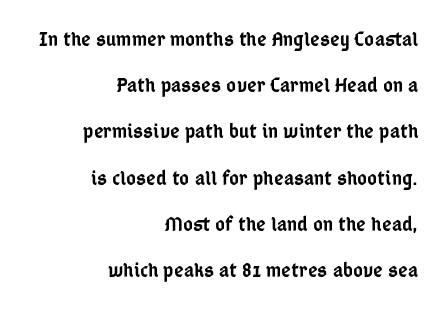
The image shows 21 px text type, upright; set right-aligned, loose line spacing (2.2x), normal letter spacing, not underlined.
